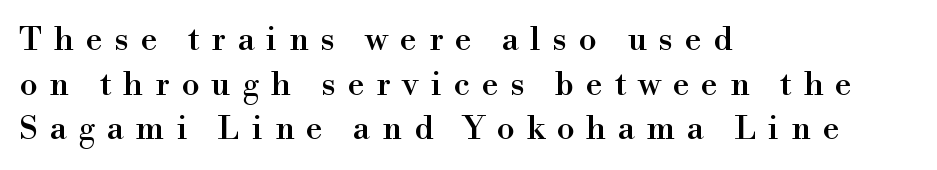
Q: Is the text italic (slanted)? A: No, it is upright.
Q: Is the typeface a serif or a sans-serif typeface? A: Serif.
Q: Is the text underlined? A: No.
Q: How is the paragraph aligned? A: Left-aligned.
Q: Is the spacing between letters normal or unusually wide? A: Unusually wide.
Q: Is the spacing between lines tight, normal or loose? A: Normal.
Q: Width (condensed, normal, or wide)? A: Normal.
Q: x-height? A: Small.
Q: Monospaced? A: No.
